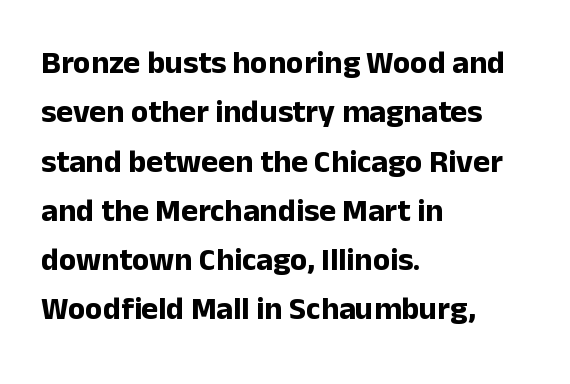
The baseline area is clear. The passage shown is typed in a proportional face where columns would drift. Italic: no, the glyphs are upright roman. These words are printed bold, with thick strokes throughout. This sample keeps an unexceptional amount of space between lines.
